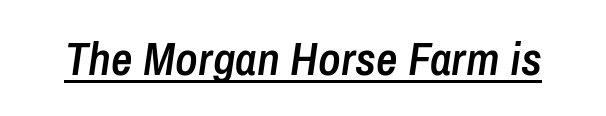
Note the varied advance widths — an 'i' is clearly narrower than an 'm'. The face used here has a pronounced slope to its letters. Caption: semibold face, moderately heavy strokes. Emphasis is given by a line drawn under the lettering.
